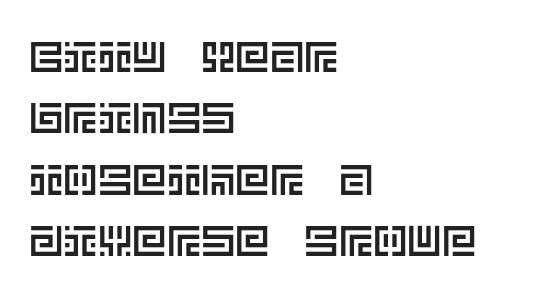
Q: Is the text italic (slanted)? A: No, it is upright.
Q: Is the text underlined? A: No.
Q: How is the paragraph aligned? A: Left-aligned.
Q: Is the spacing between letters normal or unusually wide? A: Normal.
Q: Is the spacing between lines tight, normal or loose? A: Normal.
Q: Width (condensed, normal, or wide)? A: Normal.
Q: x-height? A: Large.
